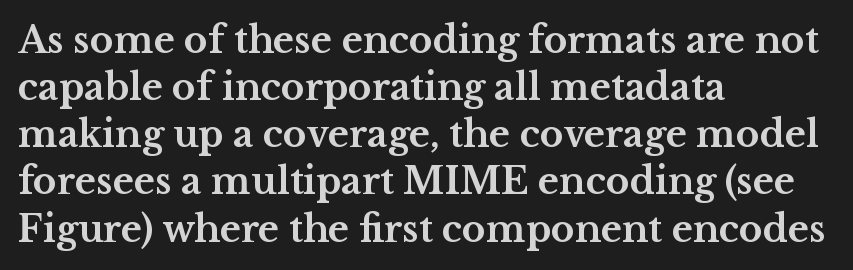
{"serif": "yes", "italic": "no", "bold": "yes", "weight": "bold", "width": "wide", "stroke_contrast": "medium", "x_height": "medium", "monospaced": "no", "underline": "no", "align": "left", "line_spacing": "normal", "line_spacing_ratio": 1.31, "letter_spacing": "normal", "letter_spacing_em": 0.0, "glyph_px": 36}
